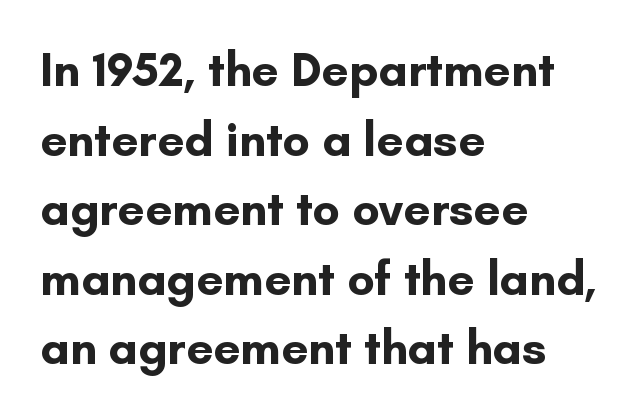
The image shows 48 px bold sans-serif type, upright; set left-aligned, normal line spacing (1.45x), normal letter spacing, not underlined; low stroke contrast and a small x-height.
